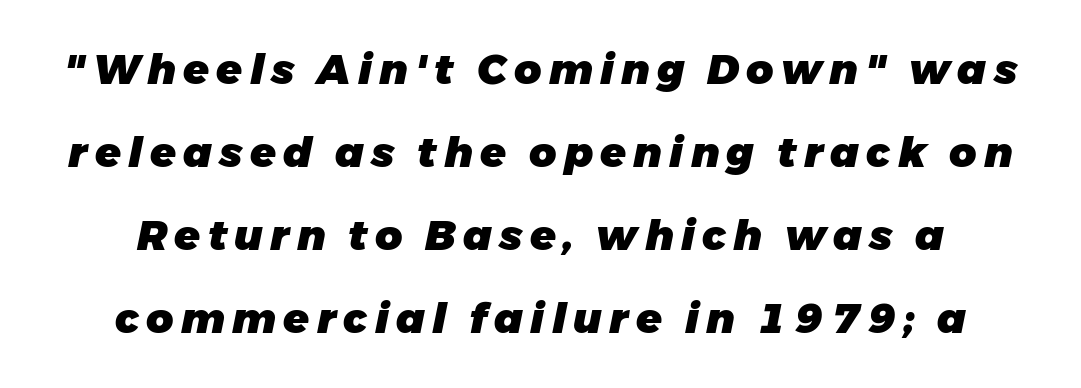
Look at the stroke-to-counter ratio: heavy, a bold. This is oblique type, the kind used for emphasis or titles. Bare-footed words on every line. The rendering uses natural spacing where letterforms have individual widths. Compared with typical paragraphs, the rows here are farther apart.
